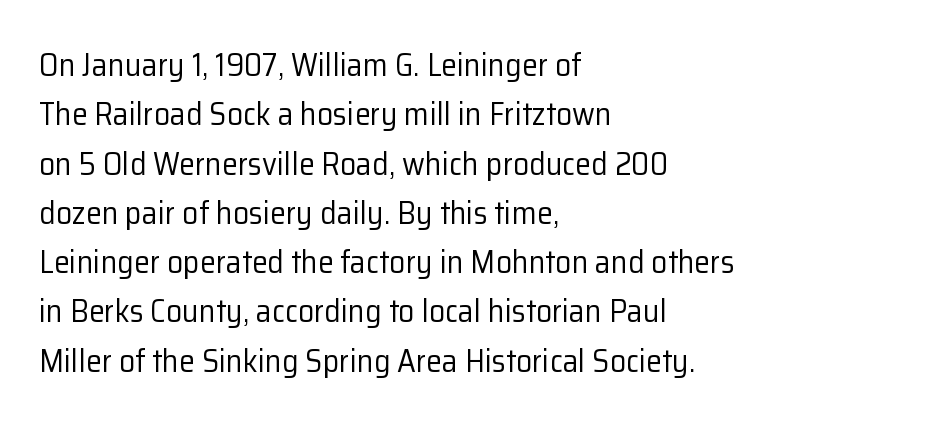
{"serif": "no", "italic": "no", "bold": "no", "weight": "regular", "width": "normal", "stroke_contrast": "low", "x_height": "medium", "monospaced": "no", "underline": "no", "align": "left", "line_spacing": "normal", "line_spacing_ratio": 1.54, "letter_spacing": "normal", "letter_spacing_em": 0.0, "glyph_px": 32}
